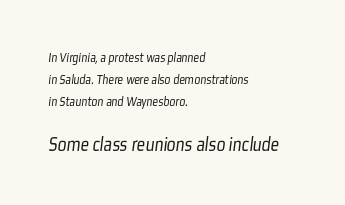
The typesetter chose a ragged-right arrangement here. The weight tops out at a normal text grade. The space beneath each line is pristine and unruled. Tracking value appears to be zero — textbook default spacing.
